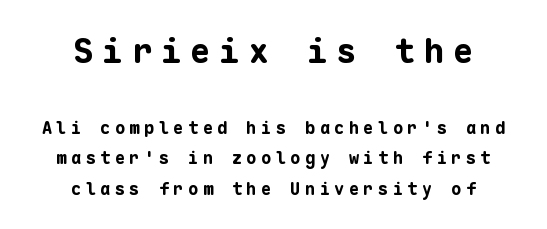
The image shows 34 px bold sans-serif type, upright, monospaced; set centered, line spacing 1.79x, unusually wide letter spacing (+0.26 em), not underlined; the first (top) block is 2.0x larger; low stroke contrast and a medium x-height.
